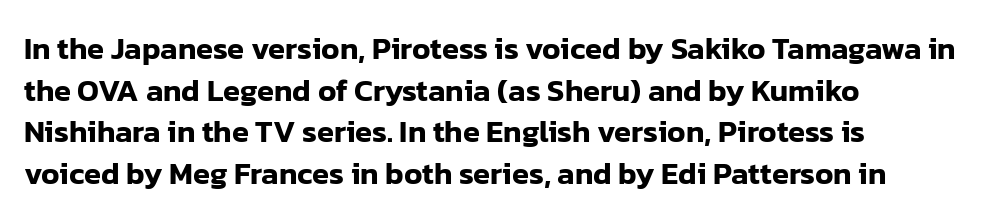
The lines are quadded left. In terms of posture, this sample is upright. No feet cap the strokes, marking this as sans-serif type. Each new line begins a customary step beneath the previous one.
